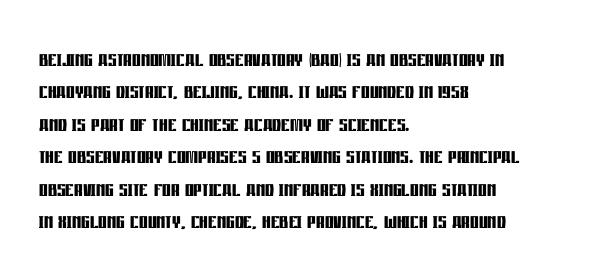
The space directly below the letters is spotless. Heavy-handed strokes throughout: this text is bold. If you drew a ruler down the left edge, every line would touch it. Italic: no, the glyphs are upright roman. Nobody touched the tracking dial on this one.
